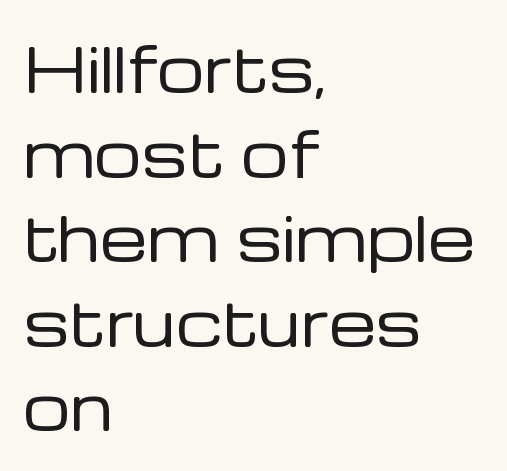
The image shows 60 px regular-weight sans-serif type, upright; set left-aligned, normal line spacing (1.41x), normal letter spacing, not underlined; low stroke contrast and a medium x-height.
